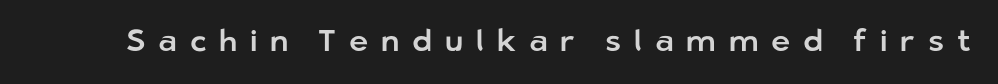
The image shows 30 px sans-serif type, upright; set unusually wide letter spacing (+0.43 em), not underlined; low stroke contrast and a medium x-height.
